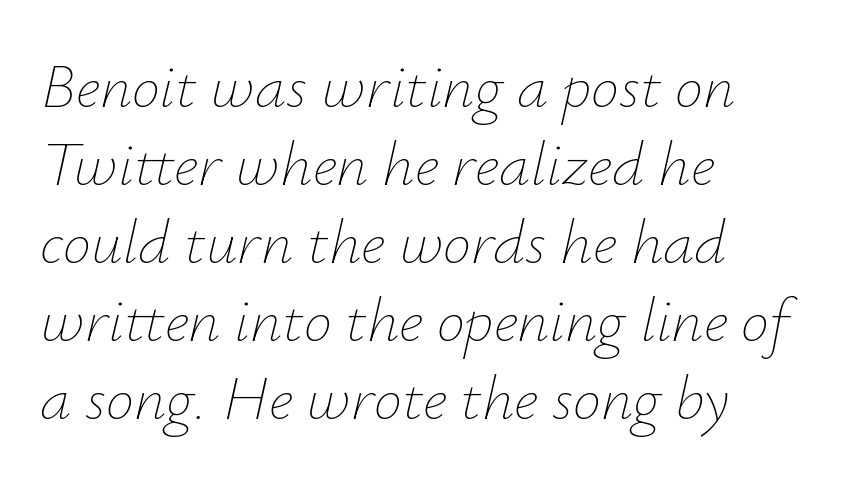
The letters sit at their default tracking, neither squeezed nor spread. The words here are not underlined. Looks like regular typesetting: each glyph gets only the width it needs. Style check: oblique. Reading down the block, your eye returns to a fixed left position each line.
